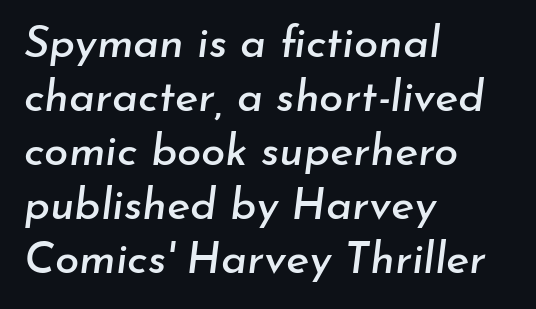
Q: Is the text italic (slanted)? A: Yes, it leans right by about 7 degrees.
Q: Is the text underlined? A: No.
Q: How is the paragraph aligned? A: Left-aligned.
Q: Is the spacing between letters normal or unusually wide? A: Normal.
Q: Width (condensed, normal, or wide)? A: Normal.
Q: Stroke contrast? A: Low.
Q: x-height? A: Small.
Q: Monospaced? A: No.
